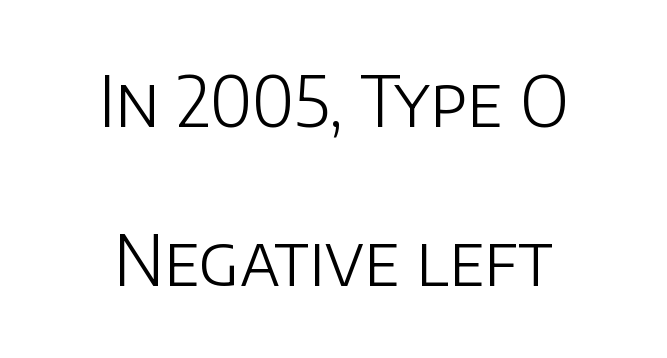
Q: Is the text bold? A: No.
Q: Is the text italic (slanted)? A: No, it is upright.
Q: Is the typeface a serif or a sans-serif typeface? A: Sans-serif.
Q: Is the text underlined? A: No.
Q: How is the paragraph aligned? A: Centered.
Q: Is the spacing between letters normal or unusually wide? A: Normal.
Q: Is the spacing between lines tight, normal or loose? A: Loose.
Q: Width (condensed, normal, or wide)? A: Normal.
Q: Stroke contrast? A: Low.
Q: x-height? A: Large.
Q: Monospaced? A: No.
